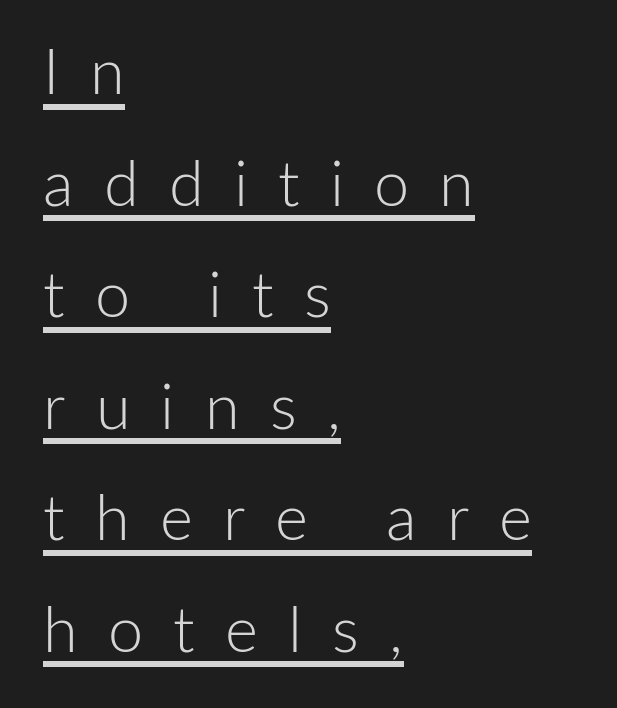
{"serif": "no", "italic": "no", "bold": "no", "weight": "light", "width": "normal", "stroke_contrast": "low", "x_height": "medium", "monospaced": "no", "underline": "yes", "align": "left", "line_spacing_ratio": 1.77, "letter_spacing": "wide", "letter_spacing_em": 0.48, "glyph_px": 63}
